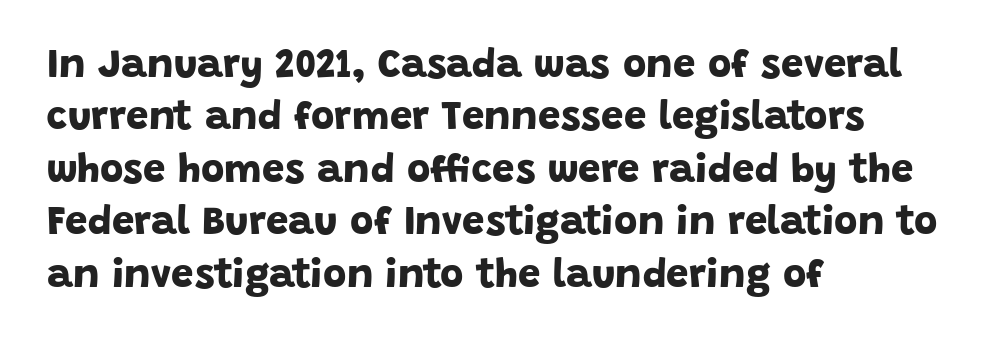
Q: Is the text bold? A: Yes.
Q: Is the typeface a serif or a sans-serif typeface? A: Sans-serif.
Q: Is the text underlined? A: No.
Q: How is the paragraph aligned? A: Left-aligned.
Q: Is the spacing between letters normal or unusually wide? A: Normal.
Q: Is the spacing between lines tight, normal or loose? A: Normal.
Q: Width (condensed, normal, or wide)? A: Normal.
Q: Stroke contrast? A: Low.
Q: x-height? A: Large.
Q: Monospaced? A: No.
